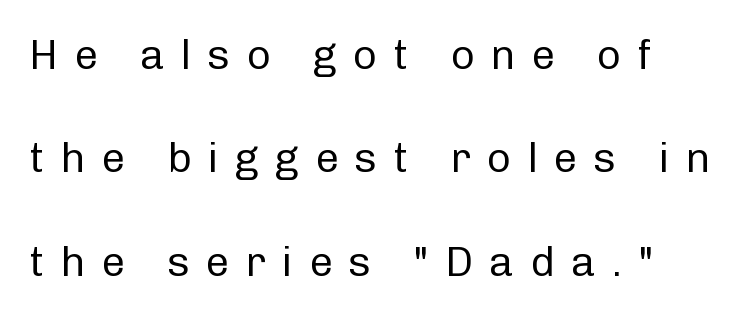
A typesetter would call this leading open, well beyond the default. A sans-serif font was chosen for this passage. The strip under each line holds only bare page. Varying glyph widths throughout — classic text-font behaviour. If you drew a line through each stem, it would be perfectly vertical.
